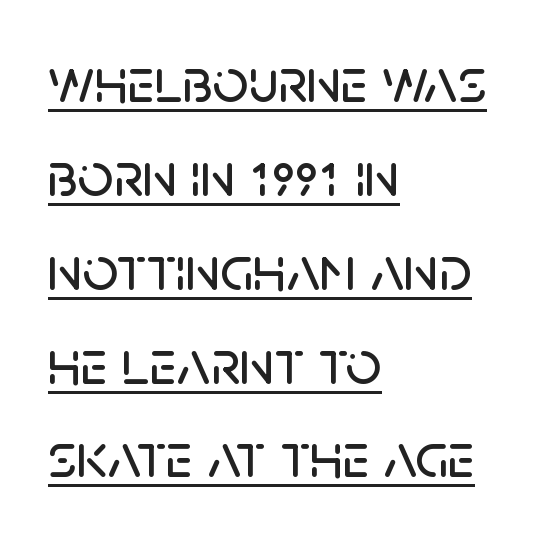
The image shows 63 px sans-serif type, upright; set left-aligned, normal line spacing (1.49x), normal letter spacing, underlined; low stroke contrast and a large x-height.
